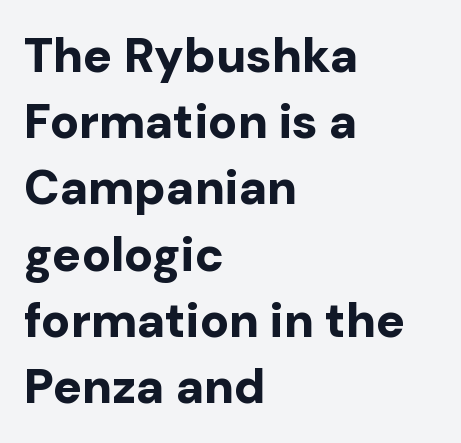
Here the designer chose a conventional face with non-uniform glyph widths. Inter-character spacing is left at the font's built-in metrics. The gap between lines stays unmarked. The rendering uses a bold face; every stroke is thick and dark.
